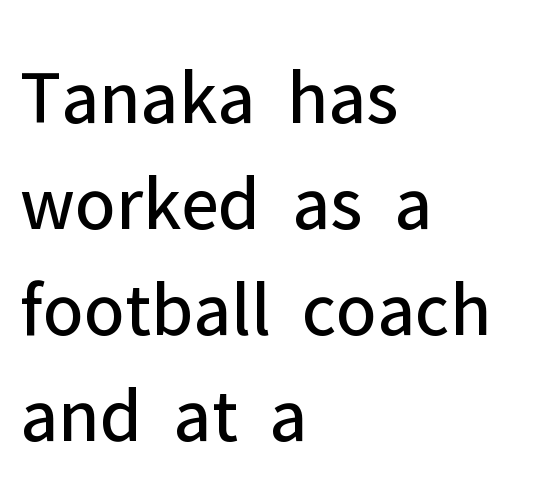
{"serif": "no", "italic": "no", "bold": "no", "weight": "regular", "width": "normal", "stroke_contrast": "low", "x_height": "medium", "monospaced": "no", "underline": "no", "align": "left", "line_spacing": "normal", "line_spacing_ratio": 1.36, "letter_spacing": "normal", "letter_spacing_em": 0.0, "glyph_px": 78}
